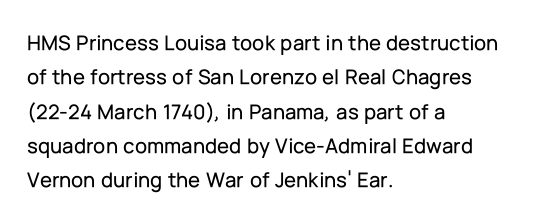
The image shows 22 px text type, upright; set left-aligned, normal line spacing (1.56x), normal letter spacing, not underlined.
